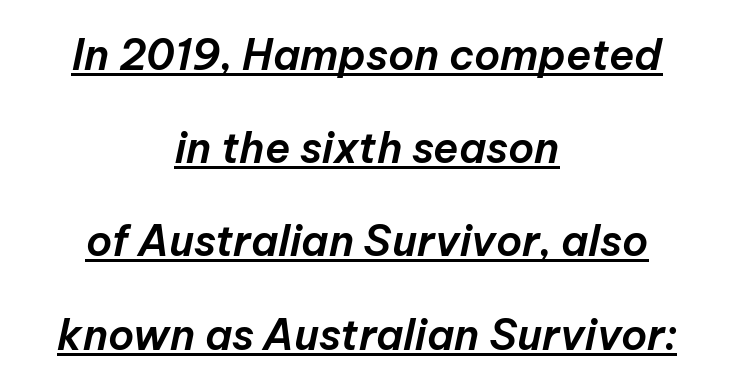
{"italic": "yes", "lean": "right", "slant_degrees": 12, "width": "normal", "stroke_contrast": "low", "x_height": "medium", "monospaced": "no", "underline": "yes", "align": "center", "line_spacing": "loose", "line_spacing_ratio": 2.22, "letter_spacing": "normal", "letter_spacing_em": 0.0, "glyph_px": 42}
